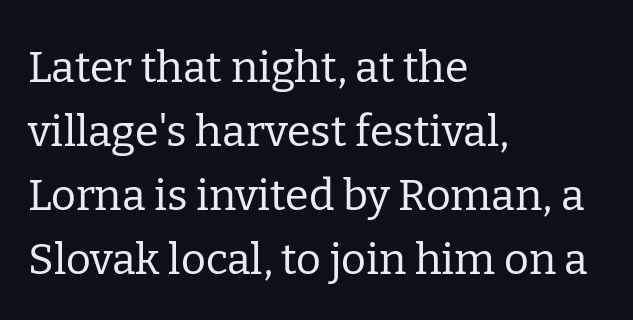
The axis of the letterforms is exactly vertical. Vertical spacing — default. A light-to-regular cut is what we see here. The passage shown is not underscored anywhere. The passage shown is typed in a proportional face where columns would drift. The paragraph has a hard left edge and a soft right edge.
